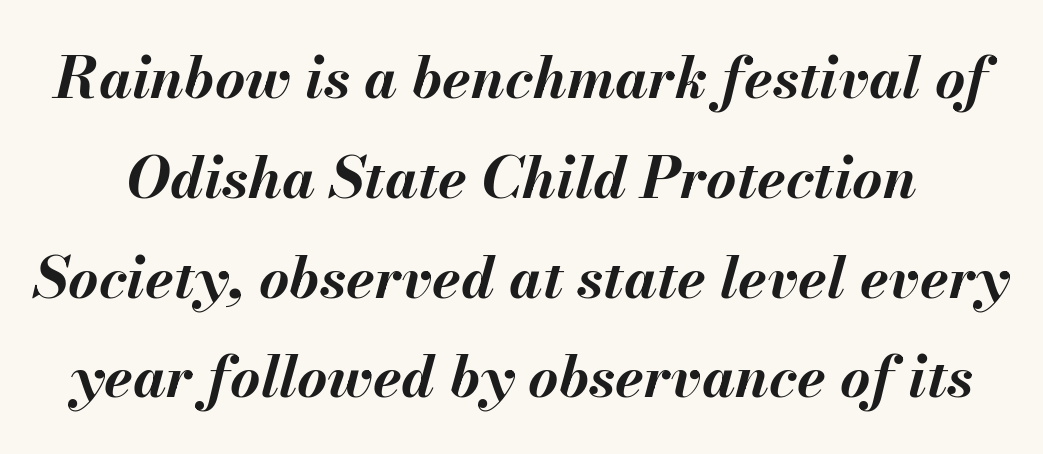
The image shows 58 px bold type, italic (leaning right); set line spacing 1.72x, normal letter spacing, not underlined; medium stroke contrast and a small x-height.
